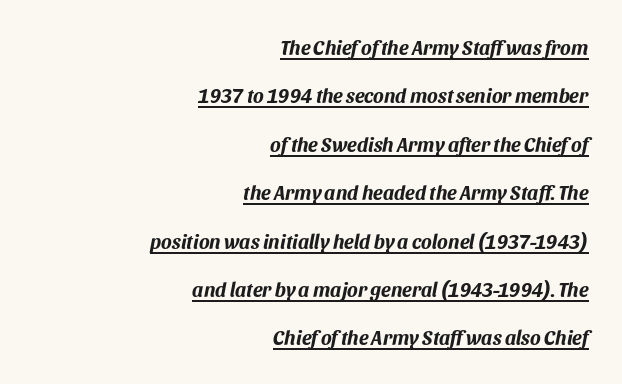
{"italic": "yes", "lean": "right", "slant_degrees": 11, "bold": "yes", "underline": "yes", "align": "right", "line_spacing": "loose", "line_spacing_ratio": 2.42, "letter_spacing": "normal", "letter_spacing_em": 0.0, "glyph_px": 20}
